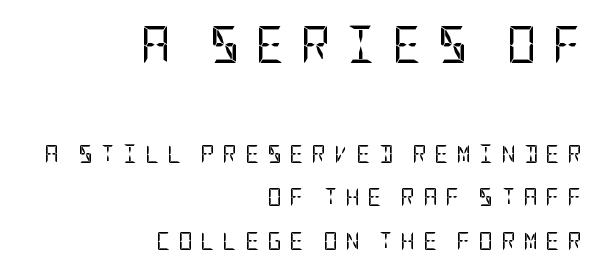
The image shows 37 px regular-weight, condensed sans-serif type, upright; set right-aligned, loose line spacing (2.41x), unusually wide letter spacing (+0.42 em), not underlined; the first (top) block is 2.06x larger; low stroke contrast and a large x-height.
